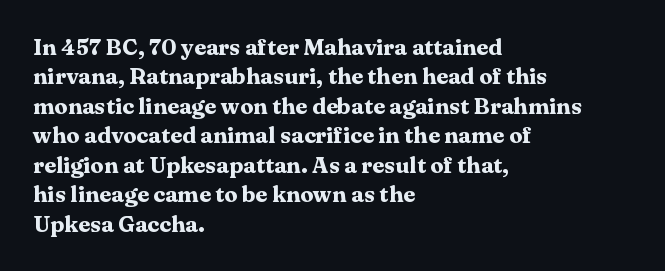
Q: Is the text bold? A: Yes.
Q: Is the text italic (slanted)? A: No, it is upright.
Q: Is the text underlined? A: No.
Q: How is the paragraph aligned? A: Left-aligned.
Q: Is the spacing between letters normal or unusually wide? A: Normal.
Q: Is the spacing between lines tight, normal or loose? A: Normal.
